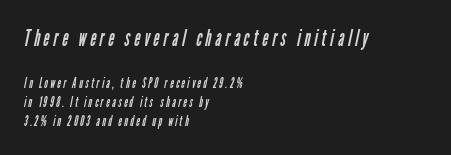
Q: Is the text bold? A: No.
Q: Is the text underlined? A: No.
Q: How is the paragraph aligned? A: Left-aligned.
Q: Is the spacing between lines tight, normal or loose? A: Normal.
Q: Which block of text is set in a larger size, the first (top) or the second (bottom)? A: The first (top) one.
